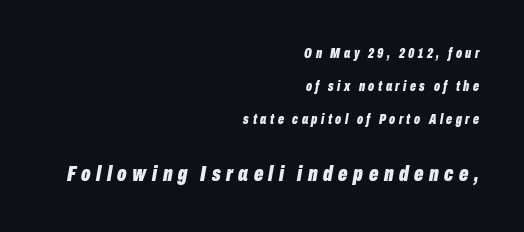
{"italic": "yes", "lean": "right", "slant_degrees": 10, "bold": "yes", "underline": "no", "align": "right", "line_spacing": "loose", "line_spacing_ratio": 2.35, "letter_spacing": "wide", "letter_spacing_em": 0.25, "larger_block": "second", "size_ratio": 1.57, "glyph_px": 22}
